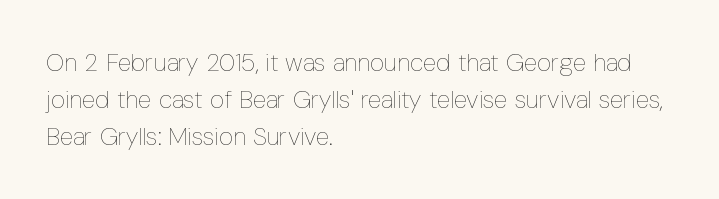
A typesetter would call this leading conventional body-copy spacing. Descender tails drop into unmarked territory. Visually the block forms a straight wall on the left and a jagged coastline on the right. Do the letters lean? They stand straight.
